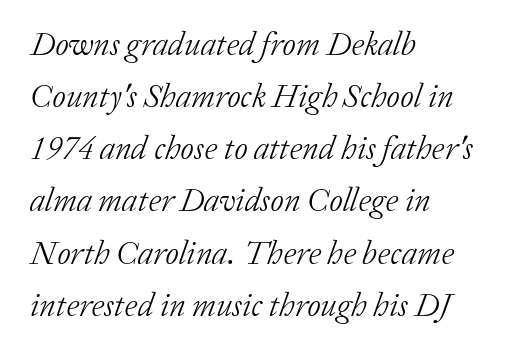
The image shows 33 px light serif type, italic (leaning right); set left-aligned, normal line spacing (1.58x), normal letter spacing, not underlined; low stroke contrast and a medium x-height.
